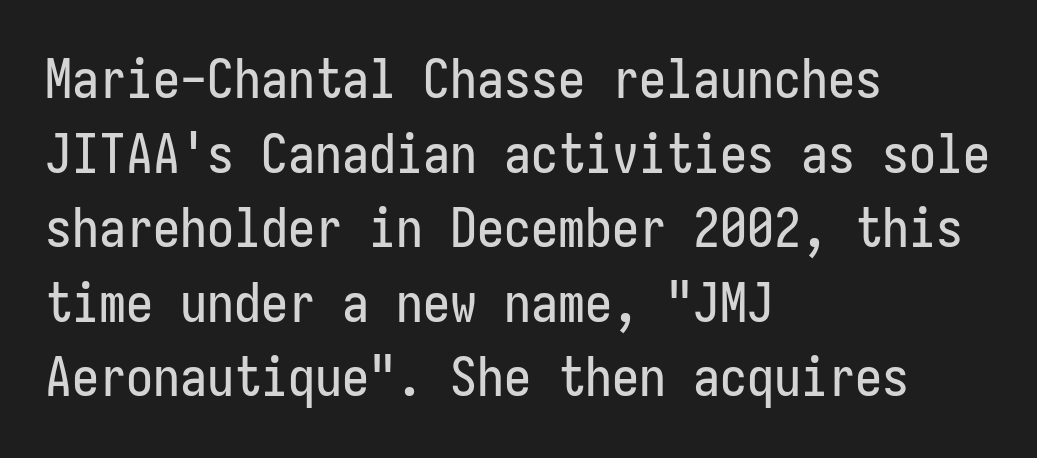
The image shows 54 px condensed sans-serif type, upright; set left-aligned, normal line spacing (1.38x), normal letter spacing, not underlined; low stroke contrast and a medium x-height.
